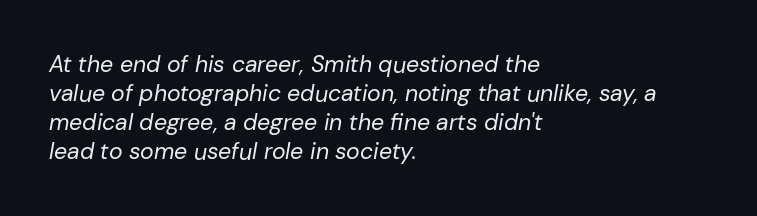
The gaps between neighbouring characters are ordinary and unremarkable. Just letters on the line, the space beneath them empty. The passage is arranged the way most books set body copy — flush left. Italic: yes, the glyphs are oblique. The weight would be labelled regular, book, light, or lighter still.
